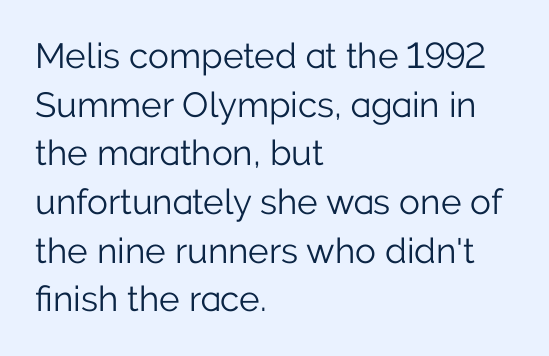
The image shows 35 px light sans-serif type, upright; set left-aligned, normal line spacing (1.39x), normal letter spacing, not underlined; low stroke contrast and a medium x-height.
